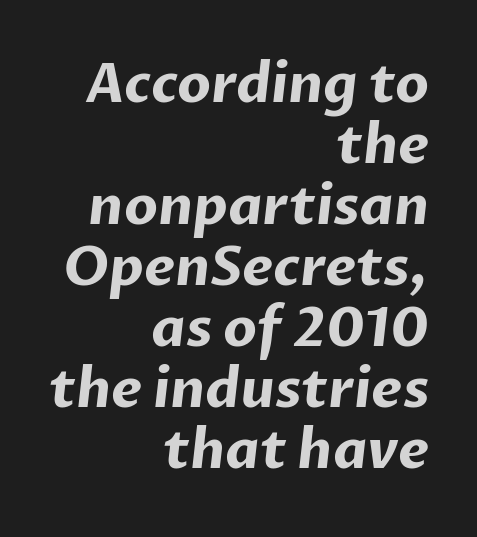
{"serif": "no", "bold": "yes", "weight": "bold", "width": "normal", "stroke_contrast": "low", "x_height": "medium", "monospaced": "no", "underline": "no", "align": "right", "line_spacing": "tight", "line_spacing_ratio": 1.13, "letter_spacing": "normal", "letter_spacing_em": 0.0, "glyph_px": 54}
